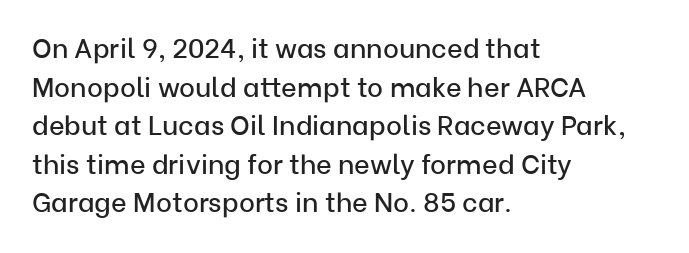
Q: Is the text italic (slanted)? A: No, it is upright.
Q: Is the text underlined? A: No.
Q: How is the paragraph aligned? A: Left-aligned.
Q: Is the spacing between letters normal or unusually wide? A: Normal.
Q: Is the spacing between lines tight, normal or loose? A: Normal.
